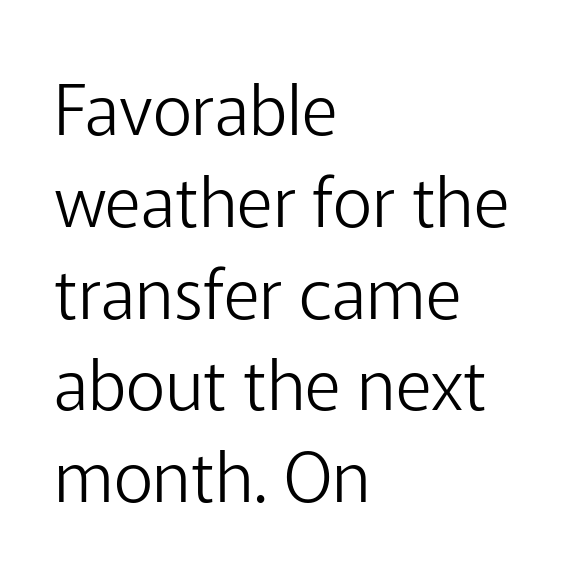
Q: Is the text bold? A: No.
Q: Is the text italic (slanted)? A: No, it is upright.
Q: Is the typeface a serif or a sans-serif typeface? A: Sans-serif.
Q: Is the text underlined? A: No.
Q: How is the paragraph aligned? A: Left-aligned.
Q: Is the spacing between letters normal or unusually wide? A: Normal.
Q: Is the spacing between lines tight, normal or loose? A: Normal.
Q: Width (condensed, normal, or wide)? A: Normal.
Q: Stroke contrast? A: Low.
Q: x-height? A: Medium.
Q: Monospaced? A: No.
